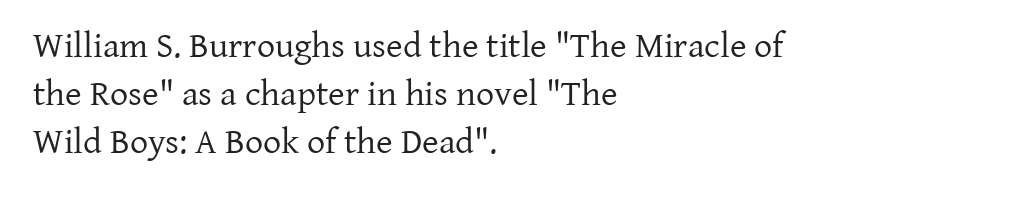
{"serif": "yes", "italic": "no", "bold": "no", "weight": "regular", "width": "normal", "stroke_contrast": "low", "x_height": "medium", "monospaced": "no", "underline": "no", "align": "left", "line_spacing": "normal", "line_spacing_ratio": 1.34, "letter_spacing": "normal", "letter_spacing_em": 0.0, "glyph_px": 36}
